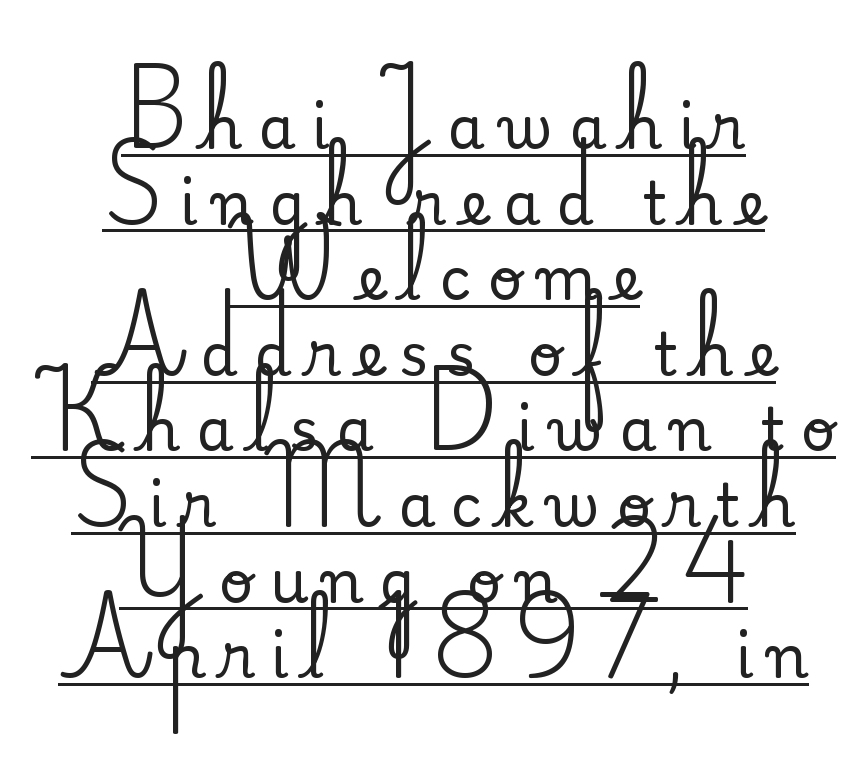
The image shows 60 px serif type, upright; set centered, normal line spacing (1.26x), unusually wide letter spacing (+0.26 em), underlined; medium stroke contrast and a small x-height.
